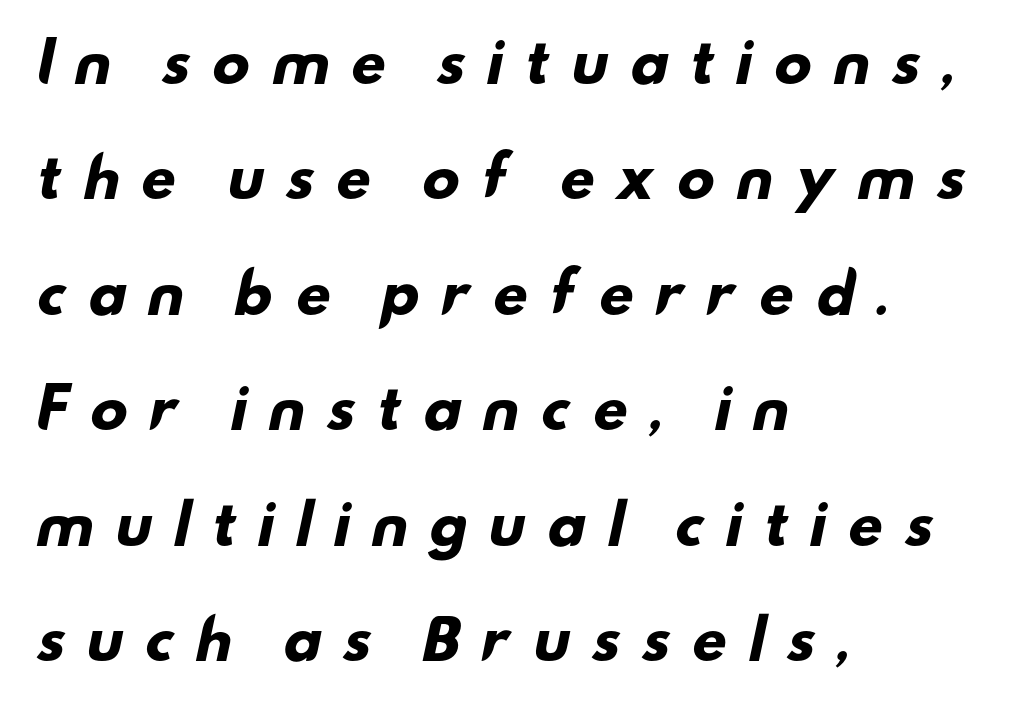
Q: Is the text bold? A: Yes.
Q: Is the typeface a serif or a sans-serif typeface? A: Sans-serif.
Q: Is the text underlined? A: No.
Q: How is the paragraph aligned? A: Left-aligned.
Q: Is the spacing between letters normal or unusually wide? A: Unusually wide.
Q: Is the spacing between lines tight, normal or loose? A: Loose.
Q: Width (condensed, normal, or wide)? A: Wide.
Q: Stroke contrast? A: Low.
Q: x-height? A: Small.
Q: Monospaced? A: No.
